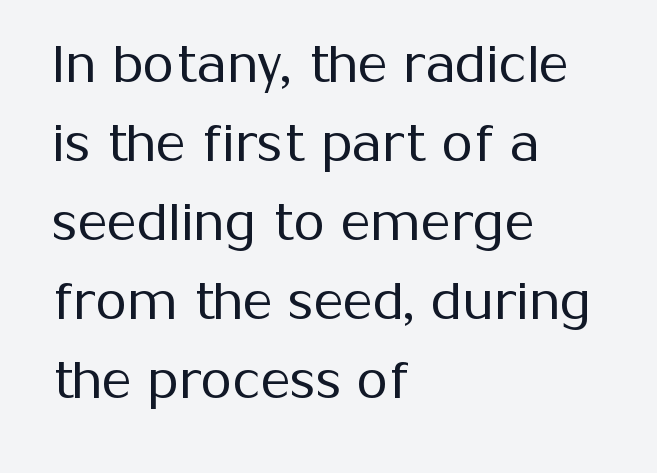
Q: Is the text bold? A: No.
Q: Is the text italic (slanted)? A: No, it is upright.
Q: Is the typeface a serif or a sans-serif typeface? A: Sans-serif.
Q: Is the text underlined? A: No.
Q: How is the paragraph aligned? A: Left-aligned.
Q: Is the spacing between letters normal or unusually wide? A: Normal.
Q: Is the spacing between lines tight, normal or loose? A: Normal.
Q: Width (condensed, normal, or wide)? A: Normal.
Q: Stroke contrast? A: Medium.
Q: x-height? A: Medium.
Q: Monospaced? A: No.
